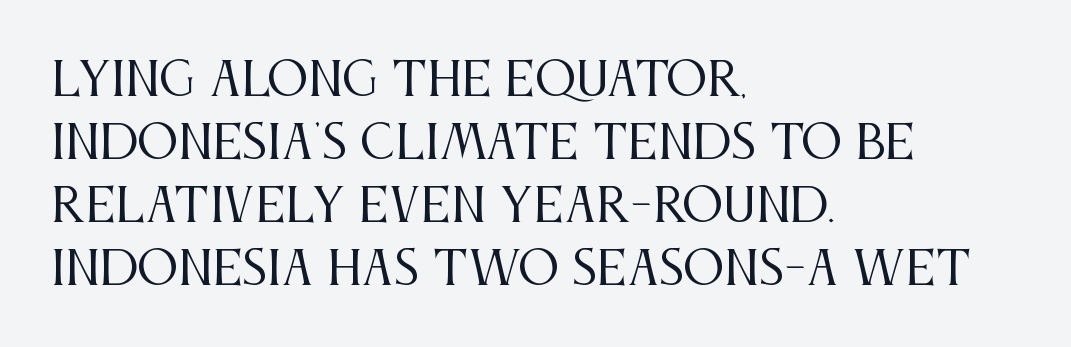
Q: Is the text bold? A: No.
Q: Is the text italic (slanted)? A: No, it is upright.
Q: Is the typeface a serif or a sans-serif typeface? A: Serif.
Q: Is the text underlined? A: No.
Q: How is the paragraph aligned? A: Left-aligned.
Q: Is the spacing between letters normal or unusually wide? A: Normal.
Q: Is the spacing between lines tight, normal or loose? A: Normal.
Q: Width (condensed, normal, or wide)? A: Condensed.
Q: Stroke contrast? A: Medium.
Q: x-height? A: Large.
Q: Monospaced? A: No.
